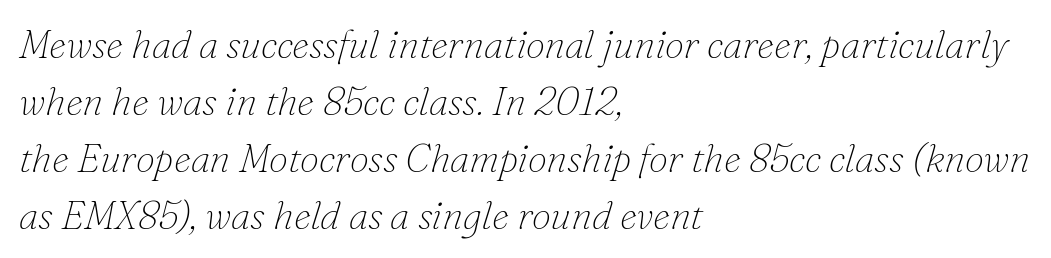
Q: Is the text bold? A: No.
Q: Is the text italic (slanted)? A: Yes, it leans right by about 16 degrees.
Q: Is the typeface a serif or a sans-serif typeface? A: Serif.
Q: Is the text underlined? A: No.
Q: How is the paragraph aligned? A: Left-aligned.
Q: Is the spacing between letters normal or unusually wide? A: Normal.
Q: Is the spacing between lines tight, normal or loose? A: Normal.
Q: Width (condensed, normal, or wide)? A: Normal.
Q: Stroke contrast? A: Low.
Q: x-height? A: Small.
Q: Monospaced? A: No.
